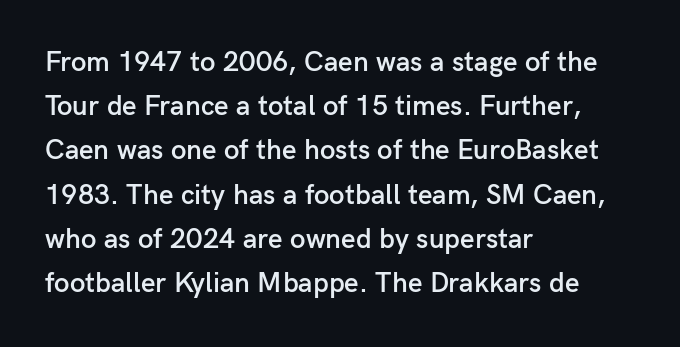
Q: Is the text bold? A: Semi-bold.
Q: Is the text italic (slanted)? A: No, it is upright.
Q: Is the typeface a serif or a sans-serif typeface? A: Sans-serif.
Q: Is the text underlined? A: No.
Q: How is the paragraph aligned? A: Left-aligned.
Q: Is the spacing between letters normal or unusually wide? A: Normal.
Q: Is the spacing between lines tight, normal or loose? A: Normal.
Q: Width (condensed, normal, or wide)? A: Normal.
Q: Stroke contrast? A: Low.
Q: x-height? A: Medium.
Q: Monospaced? A: No.
